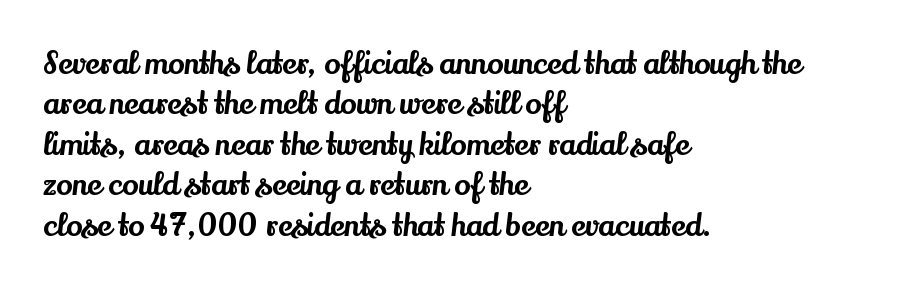
Character widths vary here, with narrow letters taking less room than wide ones. The paragraph has a hard left edge and a soft right edge. The glyphs in this specimen are seriffed. Words float on clear page, feet unadorned. This sample keeps an unexceptional amount of space between lines.
